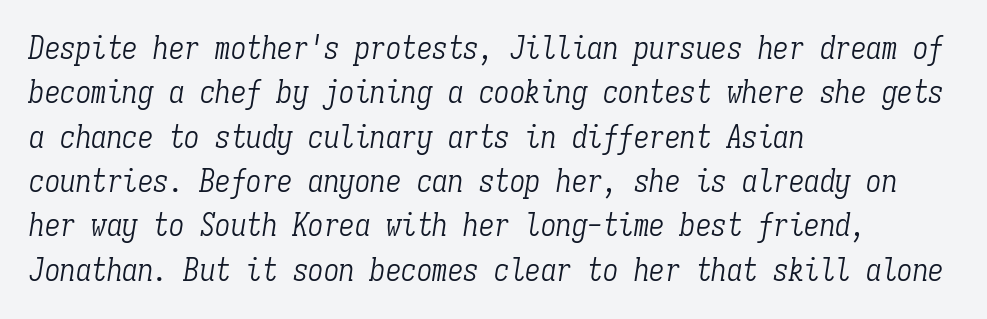
Fixed-width glyphs throughout — classic coding-font behaviour. The space between consecutive lines is moderate. Here the glyphs are tracked normally, forming tight word shapes. Look at the bottom of the vertical strokes: they flare into serifs here.
